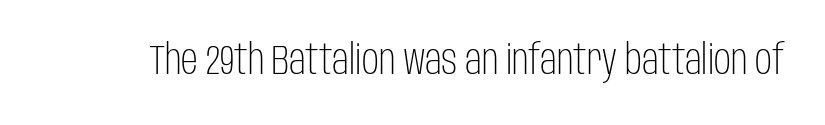
{"serif": "no", "italic": "no", "bold": "no", "weight": "light", "width": "condensed", "stroke_contrast": "low", "x_height": "large", "monospaced": "no", "underline": "no", "letter_spacing": "normal", "letter_spacing_em": 0.0, "glyph_px": 42}
